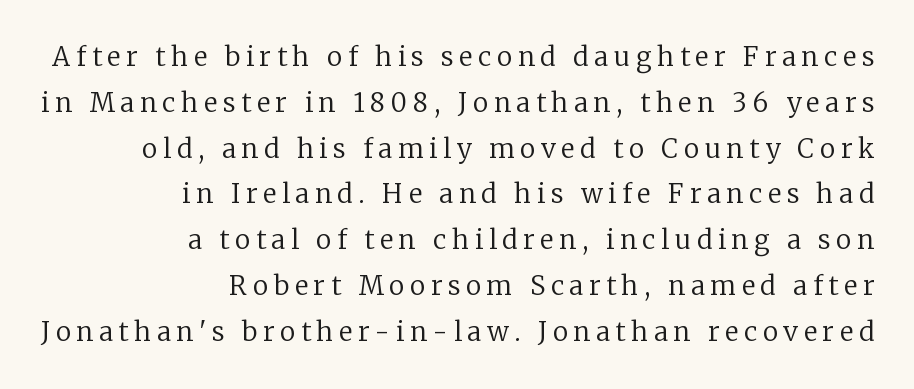
Q: Is the text bold? A: No.
Q: Is the text italic (slanted)? A: No, it is upright.
Q: Is the text underlined? A: No.
Q: How is the paragraph aligned? A: Right-aligned.
Q: Is the spacing between letters normal or unusually wide? A: Unusually wide.
